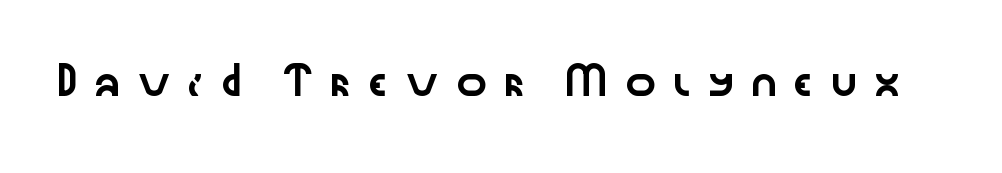
Nobody drew a line under any word here. The line texture is sparse and dotted thanks to wide tracking. The lettering holds an erect, upright posture throughout.
